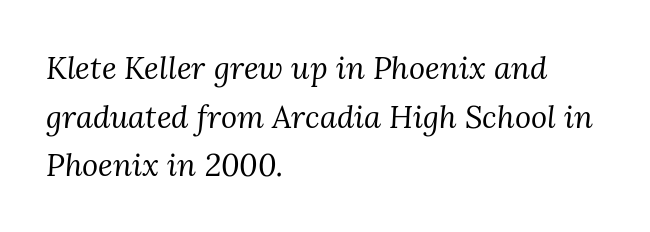
Typeset ragged right — the left edge is the straight one. You can tell from the footed stems that serif type was used. This rendering features lettering with no underline. Horizontal bands of white between lines are of average thickness.
